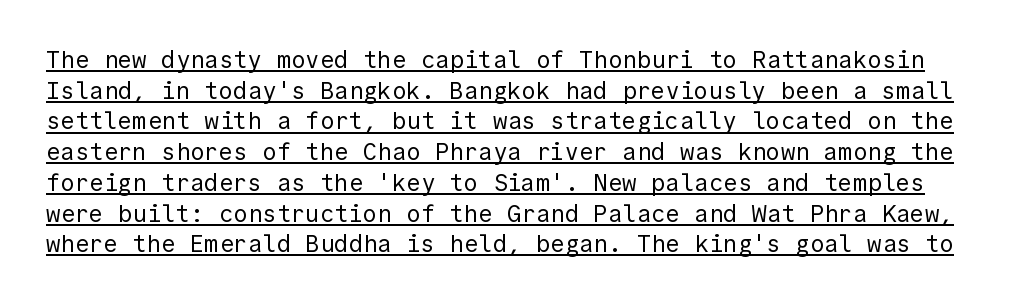
Compared with undecorated copy, this sample adds a rule below the words. This is not heavy type; no bold has been used. If you drew a line through each stem, it would be perfectly vertical. This sample keeps an unexceptional amount of space between lines.
